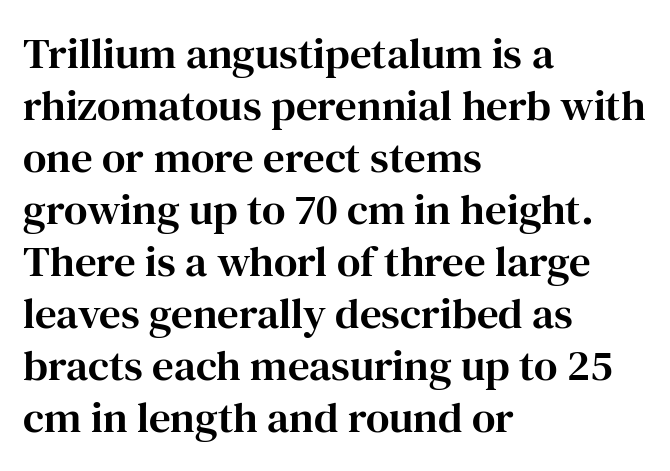
Visually the block forms a straight wall on the left and a jagged coastline on the right. Letters rest on an invisible, unmarked baseline. The font's upright variant was chosen for this text. The tracking reads as untouched default to a designer's eye.
